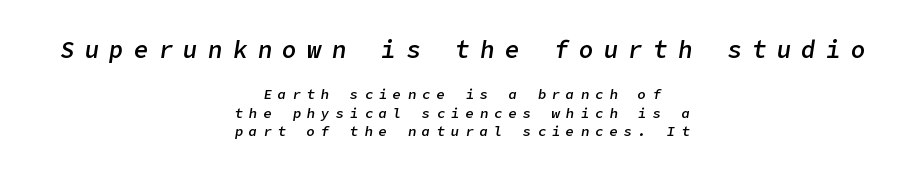
Q: Is the text bold? A: Semi-bold.
Q: Is the text italic (slanted)? A: Yes, it leans right by about 9 degrees.
Q: Is the text underlined? A: No.
Q: How is the paragraph aligned? A: Centered.
Q: Is the spacing between letters normal or unusually wide? A: Unusually wide.
Q: Is the spacing between lines tight, normal or loose? A: Normal.
Q: Which block of text is set in a larger size, the first (top) or the second (bottom)? A: The first (top) one.
